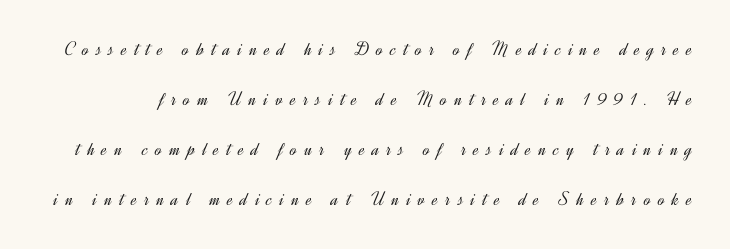
The face used here is rendered with a markedly widened letterfit. Interline gaps are noticeably wide in this sample. Just letters on the line, the space beneath them empty. Stroke mass is kept to a normal reading level or below.
